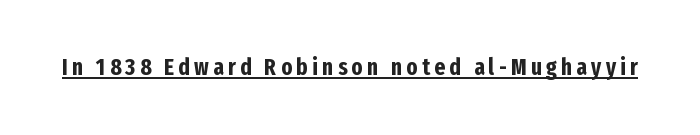
{"italic": "no", "bold": "yes", "underline": "yes", "glyph_px": 23}
